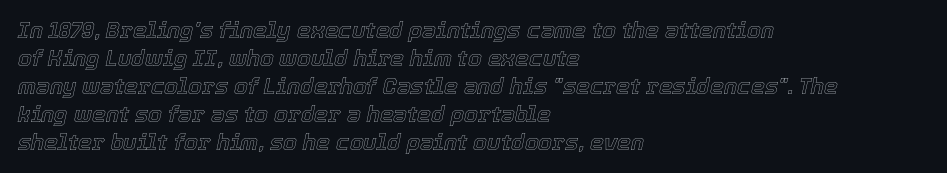
The image shows 22 px text type, italic (leaning right); set left-aligned, normal line spacing (1.27x), normal letter spacing, not underlined.
